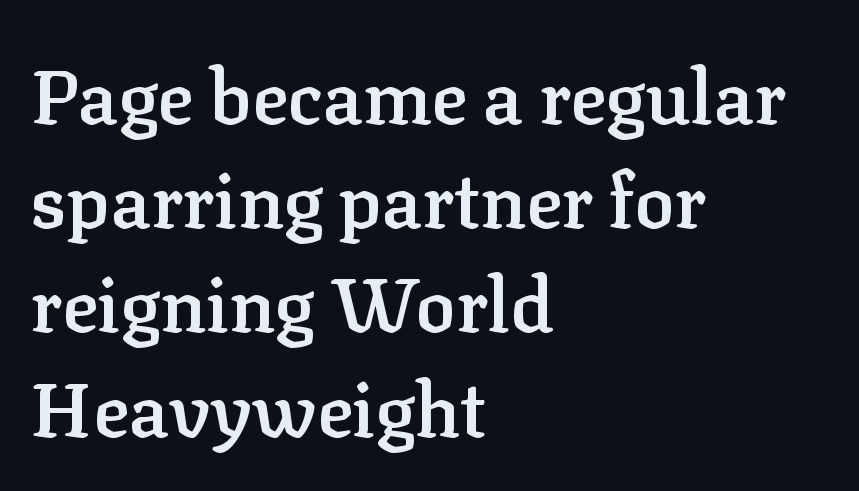
Each letter keeps its own natural width here, so spacing adapts to shape. Does the weight exceed regular? Yes, but only to semibold. The font's upright variant was chosen for this text. Typographically, this falls in the serif category. The baseline area is clear.
